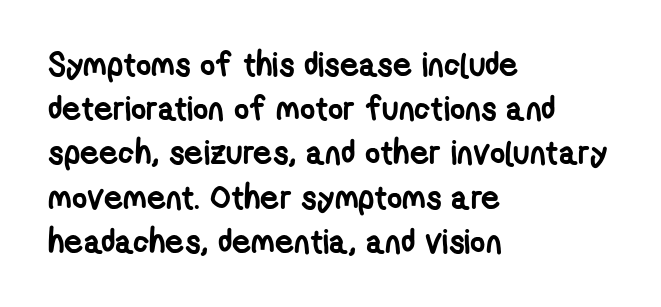
{"serif": "no", "bold": "yes", "weight": "semibold", "width": "condensed", "stroke_contrast": "low", "x_height": "medium", "monospaced": "no", "underline": "no", "align": "left", "line_spacing": "normal", "line_spacing_ratio": 1.34, "letter_spacing": "normal", "letter_spacing_em": 0.0, "glyph_px": 33}
